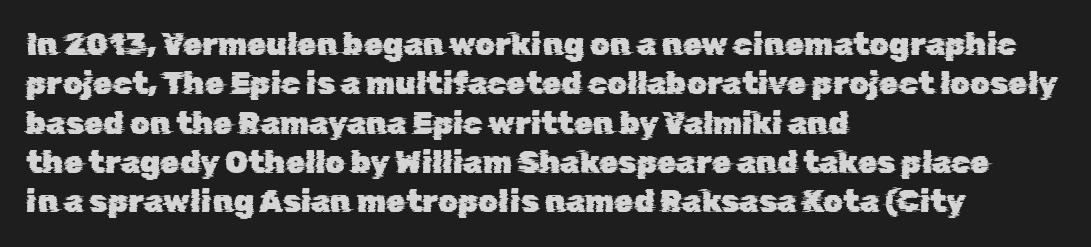
{"serif": "no", "width": "normal", "stroke_contrast": "low", "x_height": "medium", "monospaced": "no", "underline": "no", "align": "left", "line_spacing": "normal", "line_spacing_ratio": 1.27, "letter_spacing": "normal", "letter_spacing_em": 0.0, "glyph_px": 31}
